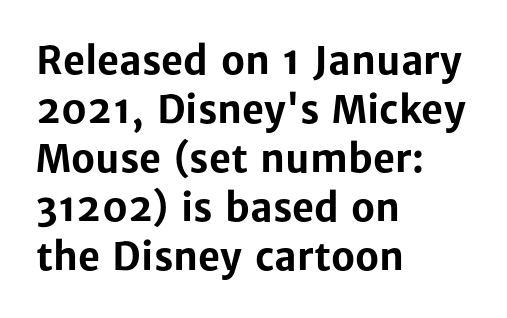
The letters stand upright; this is a roman face. These lines stack with their left ends in a neat column. Reading down the column, the eye jumps a familiar distance to each next line. A typesetter would call this proportional, since set widths differ per character.
